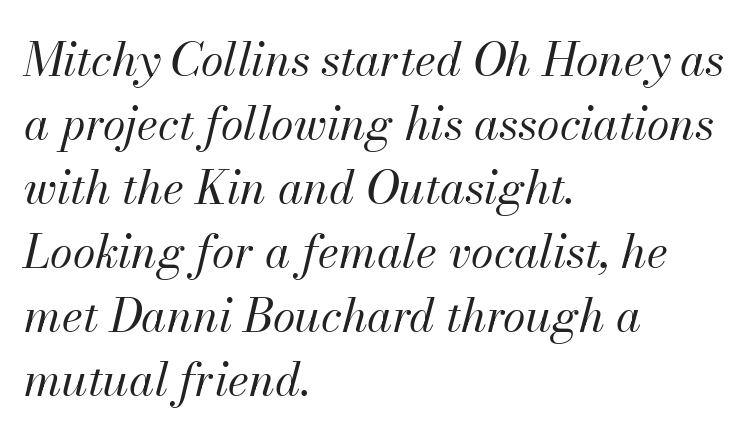
{"italic": "yes", "lean": "right", "slant_degrees": 13, "bold": "no", "weight": "regular", "width": "normal", "stroke_contrast": "medium", "x_height": "small", "monospaced": "no", "underline": "no", "align": "left", "line_spacing": "normal", "line_spacing_ratio": 1.39, "letter_spacing": "normal", "letter_spacing_em": 0.0, "glyph_px": 46}
